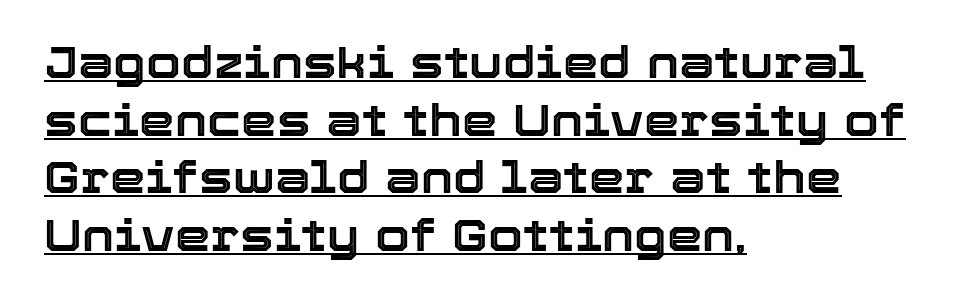
Q: Is the text italic (slanted)? A: No, it is upright.
Q: Is the text underlined? A: Yes.
Q: How is the paragraph aligned? A: Left-aligned.
Q: Is the spacing between letters normal or unusually wide? A: Normal.
Q: Is the spacing between lines tight, normal or loose? A: Normal.
Q: Width (condensed, normal, or wide)? A: Normal.
Q: x-height? A: Medium.
Q: Monospaced? A: No.
